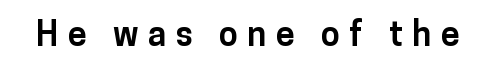
The letters carry no serifs — their stems end cleanly without finishing strokes. Typesetter's note: full bold, strokes at maximum text heaviness. The rendering uses natural spacing where letterforms have individual widths. How are the letters spaced? Widely, with obvious added tracking. Upright lettering throughout.
